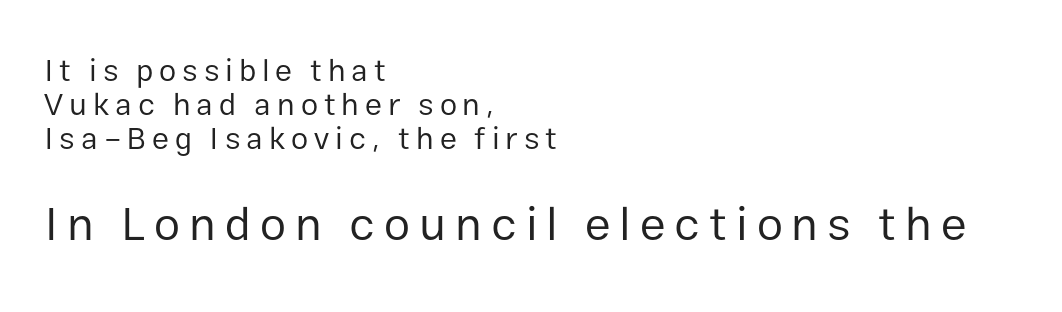
{"serif": "no", "italic": "no", "bold": "no", "weight": "regular", "width": "normal", "stroke_contrast": "low", "x_height": "medium", "monospaced": "no", "underline": "no", "align": "left", "line_spacing": "tight", "line_spacing_ratio": 1.1, "larger_block": "second", "size_ratio": 1.52, "glyph_px": 47}
